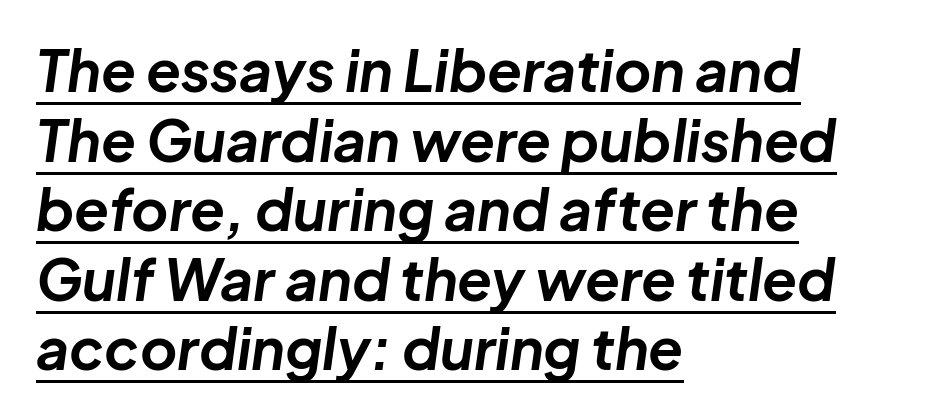
The passage shown leans; its letterforms are oblique. Every row of glyphs begins at an identical x-position on the left. Is there an underline? Yes — a line sits under the letters. Character widths vary here, with narrow letters taking less room than wide ones.
